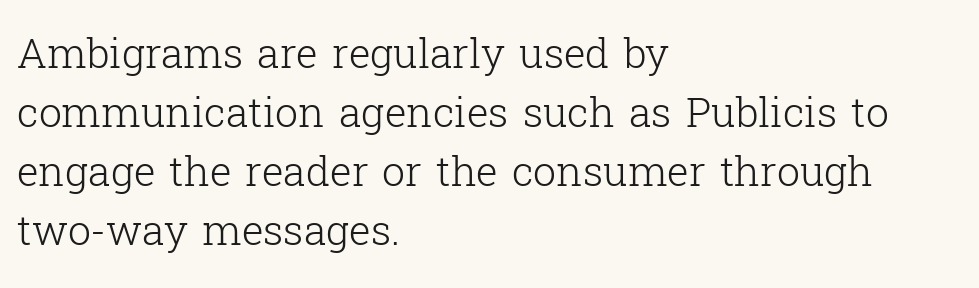
Line spacing here is normal. Unmarked baselines from the first word to the last. Notice how the stems are strictly vertical — no italics here. This sample is left-justified, so line endings fall wherever the words run out. Is this a heavy cut? Hardly; it is regular or lighter.
